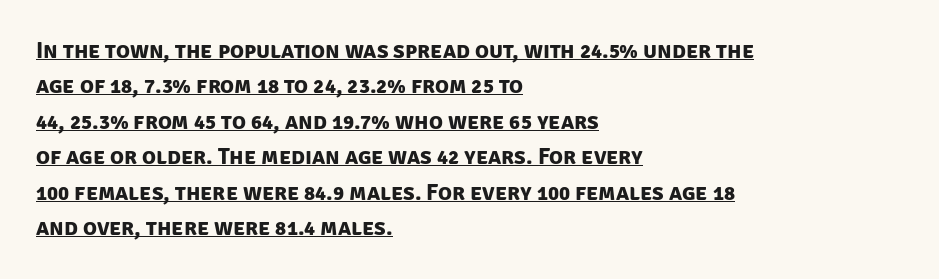
This is underlined copy, the kind a proofreader might mark for attention. Does the copy run flush right? No — it runs flush left. The rows are spaced the way most documents space them. No extra tracking has been applied to these lines. The glyphs have the mass of a bold cut.
